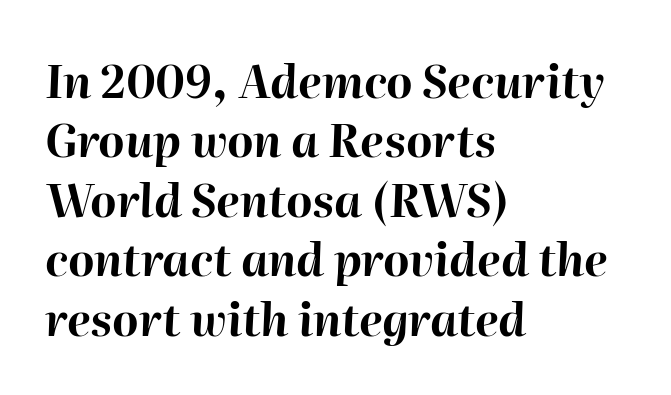
{"italic": "yes", "lean": "right", "slant_degrees": 2, "bold": "yes", "weight": "bold", "width": "normal", "stroke_contrast": "high", "x_height": "medium", "monospaced": "no", "underline": "no", "align": "left", "line_spacing": "normal", "line_spacing_ratio": 1.32, "letter_spacing": "normal", "letter_spacing_em": 0.0, "glyph_px": 45}
